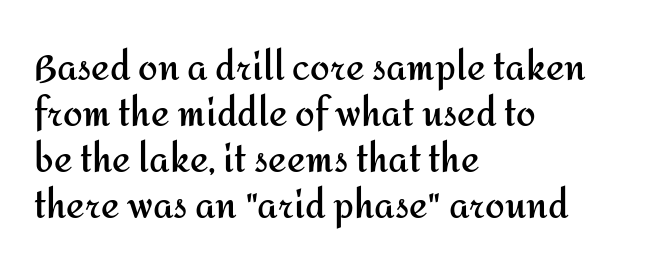
{"serif": "no", "italic": "no", "bold": "yes", "weight": "semibold", "width": "normal", "stroke_contrast": "medium", "x_height": "medium", "monospaced": "no", "underline": "no", "align": "left", "line_spacing": "normal", "line_spacing_ratio": 1.31, "letter_spacing": "normal", "letter_spacing_em": 0.0, "glyph_px": 35}
